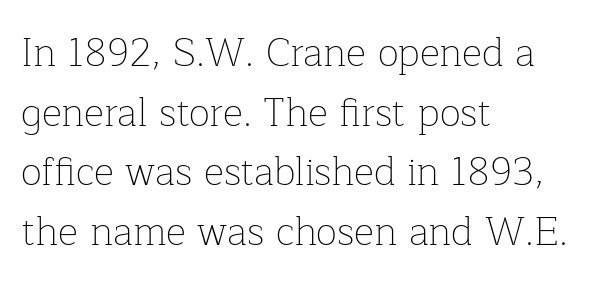
{"serif": "yes", "italic": "no", "bold": "no", "weight": "thin", "width": "normal", "stroke_contrast": "low", "x_height": "medium", "monospaced": "no", "underline": "no", "align": "left", "line_spacing": "normal", "line_spacing_ratio": 1.53, "letter_spacing": "normal", "letter_spacing_em": 0.0, "glyph_px": 39}
